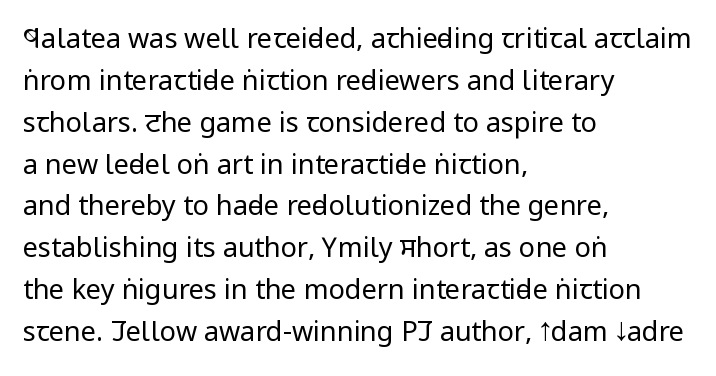
Q: Is the text bold? A: No.
Q: Is the text italic (slanted)? A: No, it is upright.
Q: Is the text underlined? A: No.
Q: How is the paragraph aligned? A: Left-aligned.
Q: Is the spacing between letters normal or unusually wide? A: Normal.
Q: Is the spacing between lines tight, normal or loose? A: Normal.
